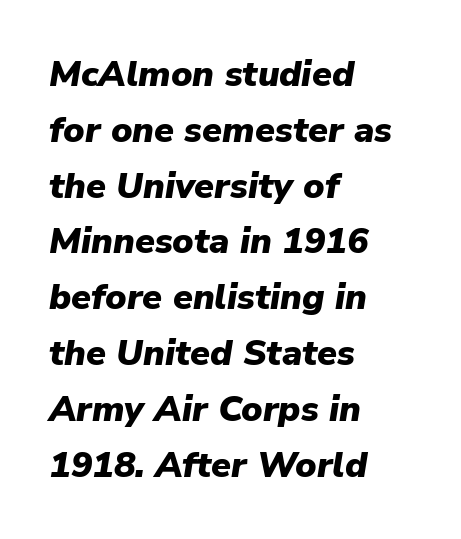
The image shows 36 px heavy type, italic (leaning right); set left-aligned, normal line spacing (1.55x), normal letter spacing, not underlined; low stroke contrast and a medium x-height.
